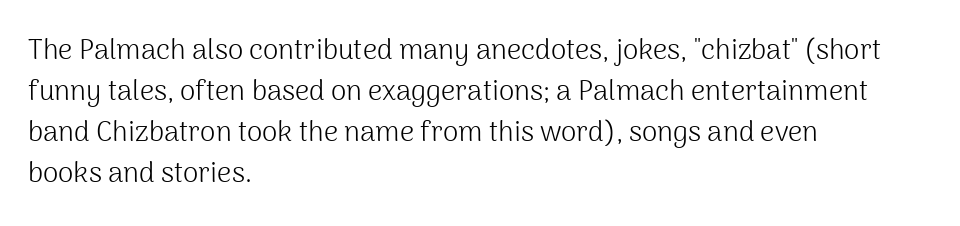
The image shows 28 px light sans-serif type, upright; set left-aligned, normal line spacing (1.46x), normal letter spacing, not underlined; medium stroke contrast and a medium x-height.
